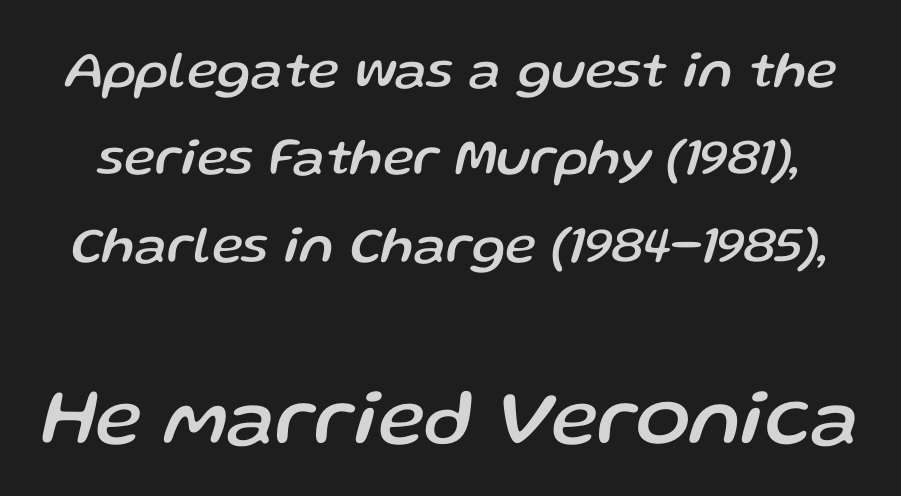
The image shows 80 px text type, italic (leaning right); set normal line spacing (1.65x), normal letter spacing, not underlined; the second (bottom) block is 1.51x larger; low stroke contrast and a medium x-height.
